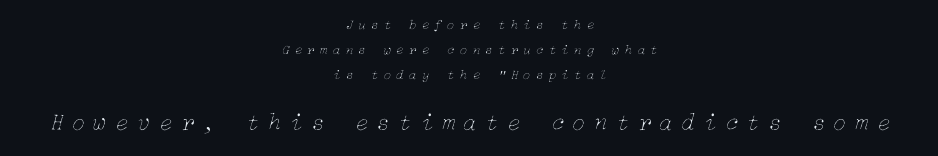
Q: Is the text bold? A: No.
Q: Is the text italic (slanted)? A: Yes, it leans right by about 15 degrees.
Q: Is the text underlined? A: No.
Q: How is the paragraph aligned? A: Centered.
Q: Is the spacing between letters normal or unusually wide? A: Unusually wide.
Q: Which block of text is set in a larger size, the first (top) or the second (bottom)? A: The second (bottom) one.
